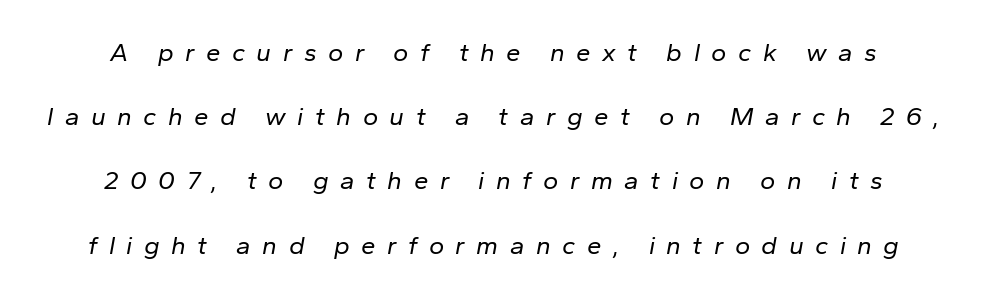
The image shows 26 px text type, italic (leaning right); set centered, loose line spacing (2.47x), unusually wide letter spacing (+0.44 em), not underlined.
